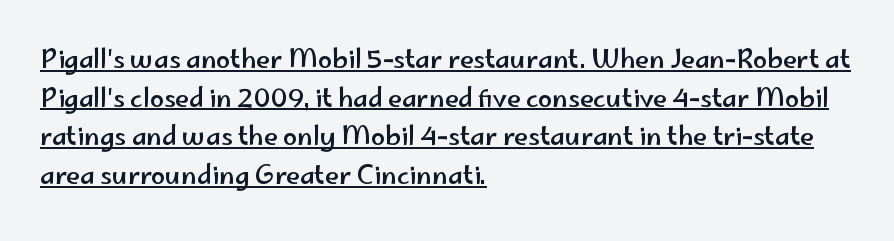
The image shows 25 px text type, upright; set left-aligned, normal line spacing (1.55x), normal letter spacing, underlined.
